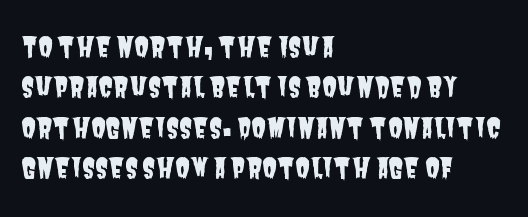
The image shows 27 px text type; set left-aligned, normal line spacing (1.5x), normal letter spacing, not underlined.
